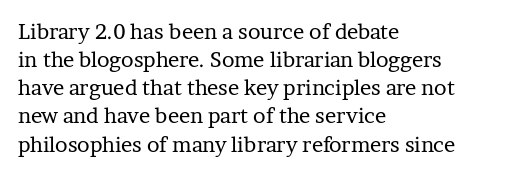
{"italic": "no", "bold": "no", "underline": "no", "align": "left", "line_spacing": "normal", "line_spacing_ratio": 1.34, "letter_spacing": "normal", "letter_spacing_em": 0.0, "glyph_px": 21}
